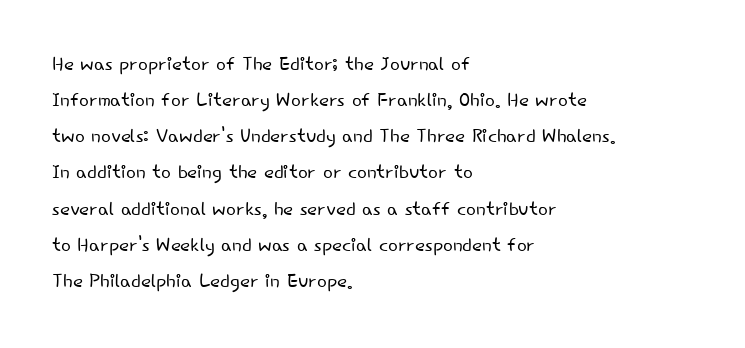
Q: Is the text bold? A: No.
Q: Is the text italic (slanted)? A: No, it is upright.
Q: Is the text underlined? A: No.
Q: How is the paragraph aligned? A: Left-aligned.
Q: Is the spacing between letters normal or unusually wide? A: Normal.
Q: Is the spacing between lines tight, normal or loose? A: Normal.
